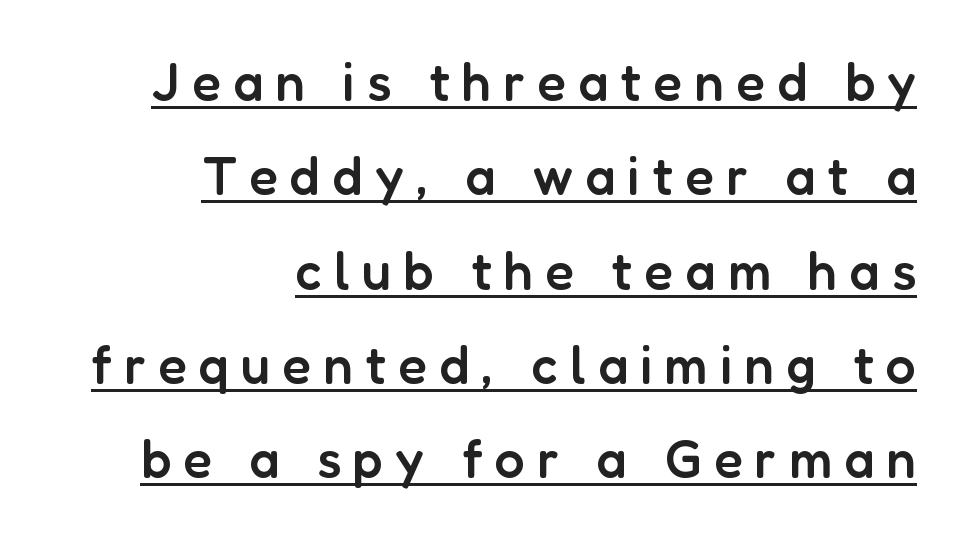
Q: Is the text bold? A: Semi-bold.
Q: Is the text italic (slanted)? A: No, it is upright.
Q: Is the typeface a serif or a sans-serif typeface? A: Sans-serif.
Q: Is the text underlined? A: Yes.
Q: How is the paragraph aligned? A: Right-aligned.
Q: Is the spacing between letters normal or unusually wide? A: Unusually wide.
Q: Width (condensed, normal, or wide)? A: Normal.
Q: Stroke contrast? A: Low.
Q: x-height? A: Medium.
Q: Monospaced? A: No.
